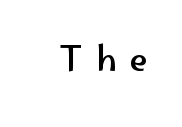
The image shows 33 px wide sans-serif type, upright; set unusually wide letter spacing (+0.42 em), not underlined; low stroke contrast and a small x-height.
